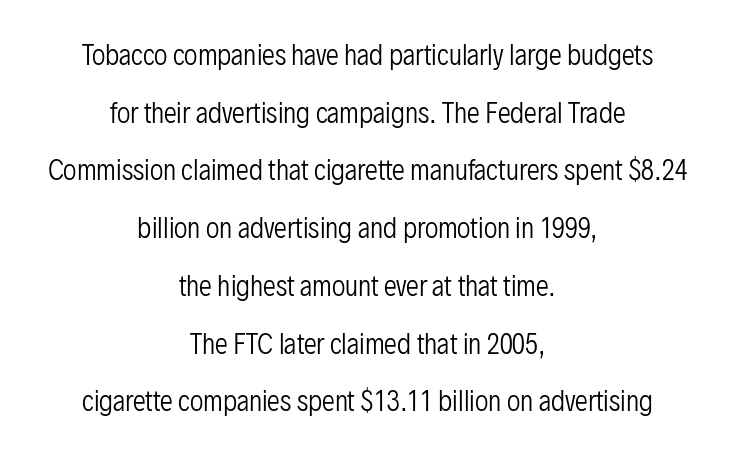
The image shows 26 px text type, upright; set centered, loose line spacing (2.22x), normal letter spacing, not underlined.
